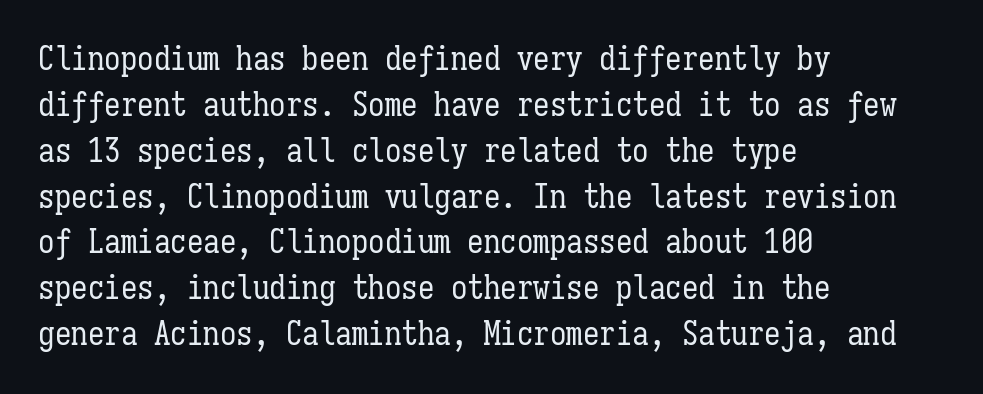
The image shows 33 px regular-weight, condensed type, upright, monospaced; set left-aligned, normal line spacing (1.39x), normal letter spacing, not underlined; low stroke contrast and a medium x-height.
